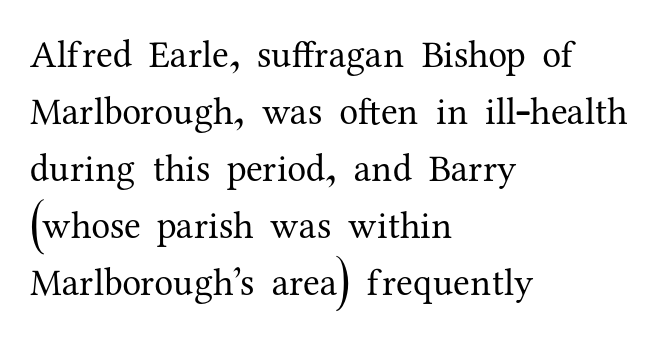
Layout note: lines flush left. Spacing verdict: proportional, widths tailored to each character. Descenders are the only things crossing below the line. Does the type have serifs? Yes, each stem ends in a small foot. There is no visible air inserted between adjacent glyphs.
